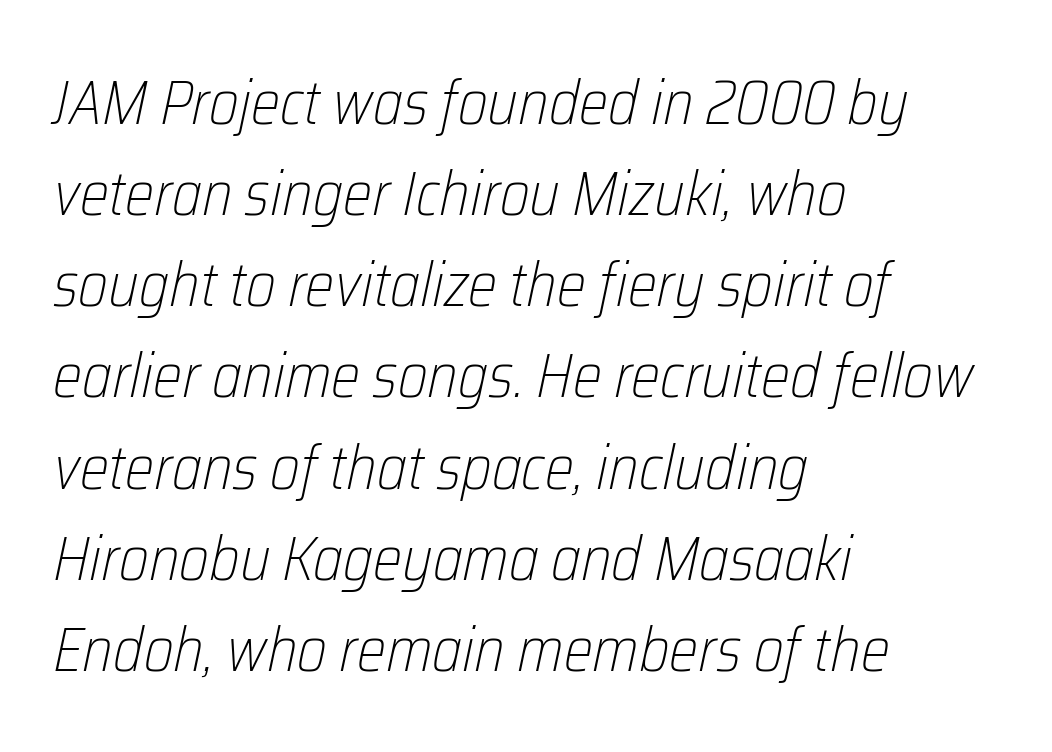
The image shows 62 px light, condensed type, italic (leaning right); set left-aligned, normal line spacing (1.47x), normal letter spacing, not underlined; low stroke contrast and a medium x-height.
